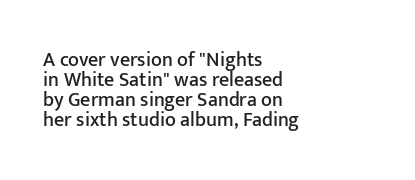
Honestly, the letter spacing is just normal — you wouldn't notice it. Lines of text with bare space underneath. Quick note: not italic, upright. Reading down the block, your eye returns to a fixed left position each line. You could barely slide anything between these rows.
